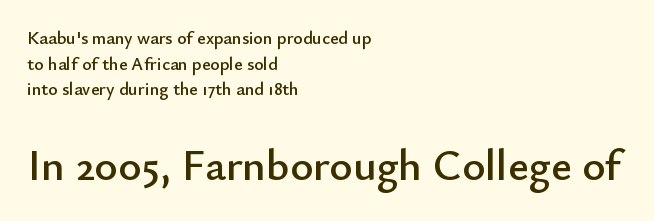
{"serif": "no", "italic": "no", "width": "normal", "stroke_contrast": "low", "x_height": "small", "monospaced": "no", "underline": "no", "align": "left", "line_spacing": "normal", "line_spacing_ratio": 1.43, "letter_spacing": "normal", "letter_spacing_em": 0.0, "larger_block": "second", "size_ratio": 2.44, "glyph_px": 44}
